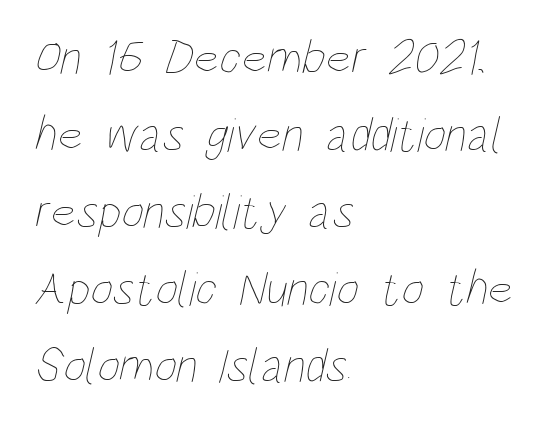
Q: Is the text bold? A: No.
Q: Is the text underlined? A: No.
Q: How is the paragraph aligned? A: Left-aligned.
Q: Is the spacing between letters normal or unusually wide? A: Normal.
Q: Is the spacing between lines tight, normal or loose? A: Normal.
Q: Width (condensed, normal, or wide)? A: Condensed.
Q: Stroke contrast? A: Low.
Q: x-height? A: Large.
Q: Monospaced? A: No.
